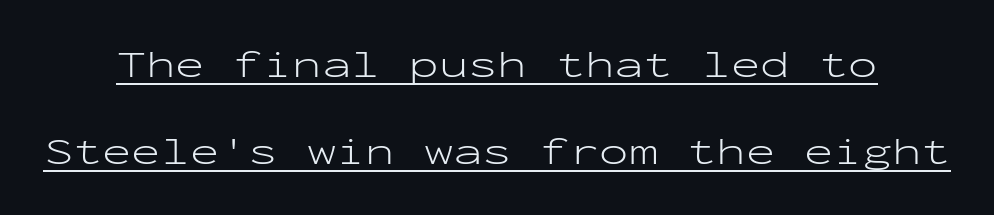
Q: Is the text bold? A: No.
Q: Is the text italic (slanted)? A: No, it is upright.
Q: Is the typeface a serif or a sans-serif typeface? A: Sans-serif.
Q: Is the text underlined? A: Yes.
Q: How is the paragraph aligned? A: Centered.
Q: Is the spacing between letters normal or unusually wide? A: Normal.
Q: Is the spacing between lines tight, normal or loose? A: Loose.
Q: Width (condensed, normal, or wide)? A: Wide.
Q: Stroke contrast? A: Low.
Q: x-height? A: Medium.
Q: Monospaced? A: Yes.
